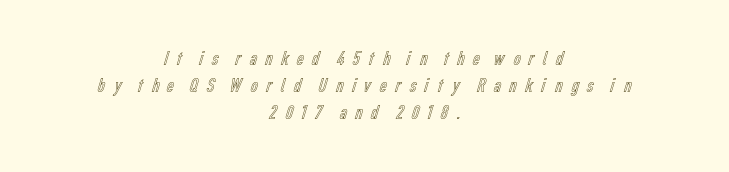
The image shows 20 px text type; set centered, normal line spacing (1.35x), unusually wide letter spacing (+0.3 em), not underlined.
